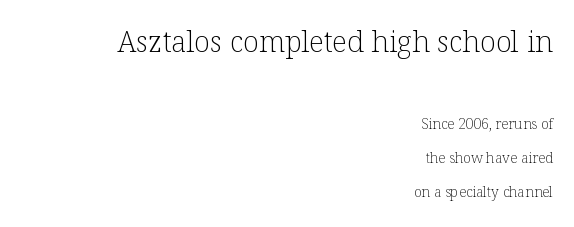
Q: Is the text bold? A: No.
Q: Is the text italic (slanted)? A: No, it is upright.
Q: Is the typeface a serif or a sans-serif typeface? A: Serif.
Q: Is the text underlined? A: No.
Q: How is the paragraph aligned? A: Right-aligned.
Q: Is the spacing between letters normal or unusually wide? A: Normal.
Q: Is the spacing between lines tight, normal or loose? A: Loose.
Q: Which block of text is set in a larger size, the first (top) or the second (bottom)? A: The first (top) one.
Q: Width (condensed, normal, or wide)? A: Normal.
Q: Stroke contrast? A: Low.
Q: x-height? A: Medium.
Q: Monospaced? A: No.
